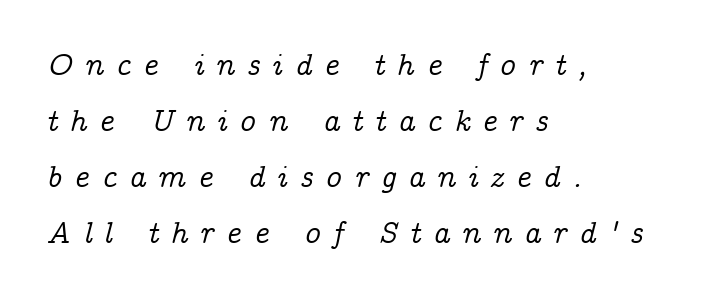
If you drew a line through each stem, it would be angled. This sample uses a serif face. The ragged edge is on the right, which tells us the setting is flush left. The glyphs are unaccompanied by any horizontal stroke below them.
